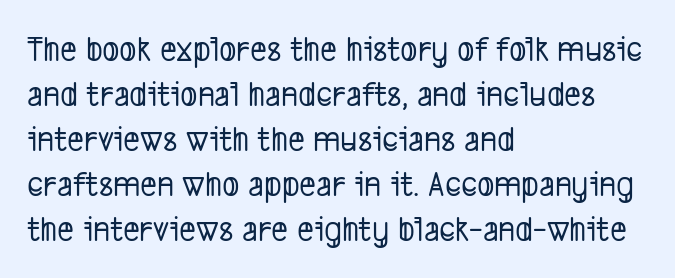
Letter spacing: default. Summary of vertical rhythm: regular, with standard interline spacing. These lines are composed in type without serifs. This rendering uses left alignment, leaving the right contour irregular. Is this a fixed-width face? No — the glyphs have proportional, varying widths.
